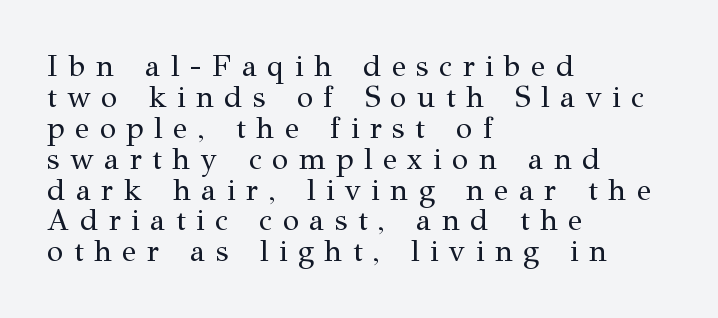
{"serif": "yes", "italic": "no", "bold": "no", "weight": "regular", "width": "normal", "stroke_contrast": "medium", "x_height": "medium", "monospaced": "no", "underline": "no", "align": "left", "line_spacing": "tight", "line_spacing_ratio": 1.03, "letter_spacing": "wide", "letter_spacing_em": 0.35, "glyph_px": 30}
